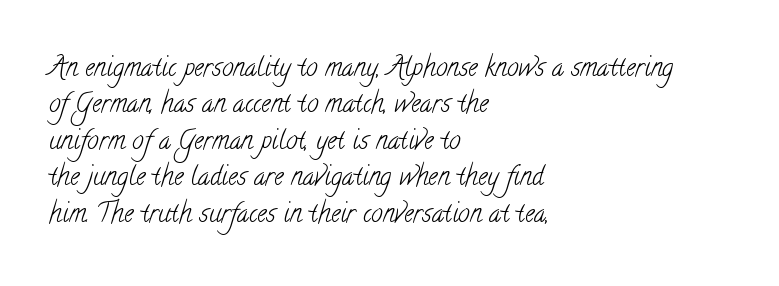
The image shows 26 px text type; set left-aligned, normal line spacing (1.4x), normal letter spacing, not underlined.
